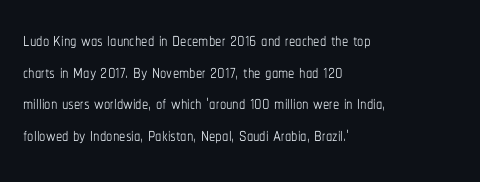
Q: Is the text bold? A: No.
Q: Is the text italic (slanted)? A: No, it is upright.
Q: Is the text underlined? A: No.
Q: How is the paragraph aligned? A: Left-aligned.
Q: Is the spacing between letters normal or unusually wide? A: Normal.
Q: Is the spacing between lines tight, normal or loose? A: Normal.
